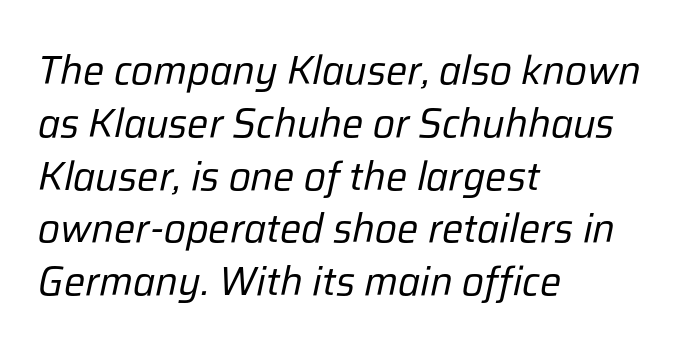
Nobody drew a line under any word here. Posture: slanted. Looks like regular typesetting: each glyph gets only the width it needs. Stem width sits at or under what a default text font uses. The paragraph has a hard left edge and a soft right edge. Inter-character spacing is left at the font's built-in metrics.
